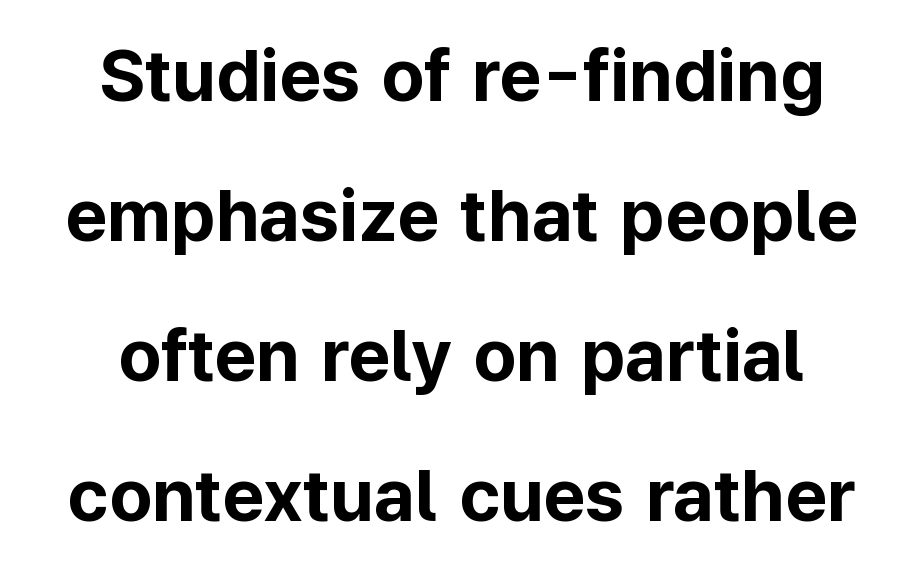
Q: Is the text bold? A: Yes.
Q: Is the text italic (slanted)? A: No, it is upright.
Q: Is the typeface a serif or a sans-serif typeface? A: Sans-serif.
Q: Is the text underlined? A: No.
Q: How is the paragraph aligned? A: Centered.
Q: Is the spacing between letters normal or unusually wide? A: Normal.
Q: Is the spacing between lines tight, normal or loose? A: Loose.
Q: Width (condensed, normal, or wide)? A: Normal.
Q: Stroke contrast? A: Low.
Q: x-height? A: Medium.
Q: Monospaced? A: No.
